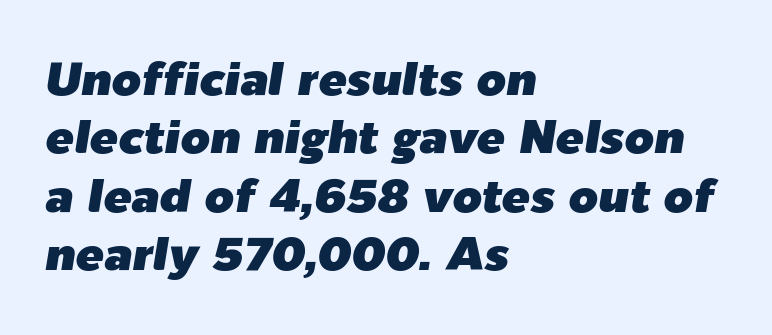
Q: Is the text italic (slanted)? A: Yes, it leans right by about 9 degrees.
Q: Is the text underlined? A: No.
Q: How is the paragraph aligned? A: Left-aligned.
Q: Is the spacing between letters normal or unusually wide? A: Normal.
Q: Width (condensed, normal, or wide)? A: Normal.
Q: Stroke contrast? A: Low.
Q: x-height? A: Medium.
Q: Monospaced? A: No.
